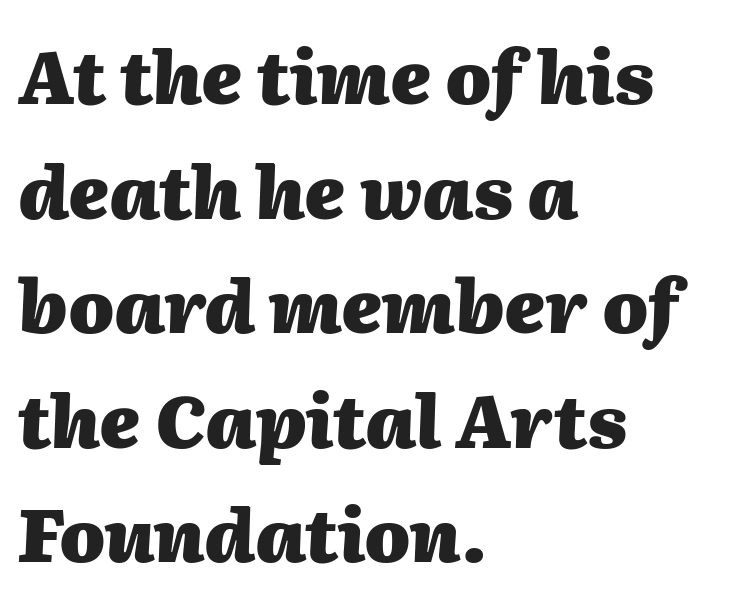
Q: Is the text bold? A: Yes.
Q: Is the text italic (slanted)? A: Yes, it leans right by about 2 degrees.
Q: Is the text underlined? A: No.
Q: How is the paragraph aligned? A: Left-aligned.
Q: Is the spacing between letters normal or unusually wide? A: Normal.
Q: Is the spacing between lines tight, normal or loose? A: Normal.
Q: Width (condensed, normal, or wide)? A: Normal.
Q: Stroke contrast? A: Medium.
Q: x-height? A: Medium.
Q: Monospaced? A: No.
